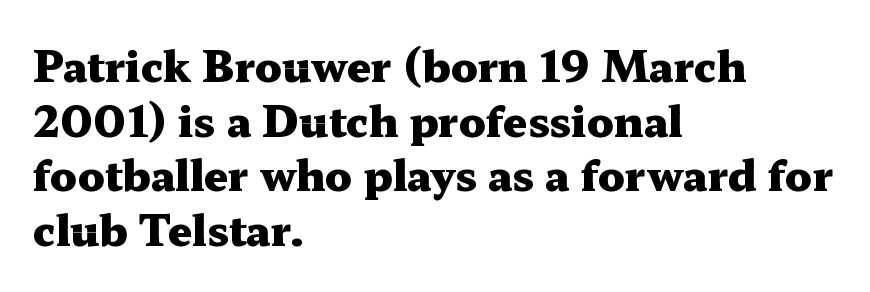
{"serif": "yes", "italic": "no", "bold": "yes", "weight": "heavy", "width": "wide", "stroke_contrast": "medium", "x_height": "medium", "monospaced": "no", "underline": "no", "align": "left", "line_spacing": "normal", "line_spacing_ratio": 1.3, "letter_spacing": "normal", "letter_spacing_em": 0.0, "glyph_px": 42}
